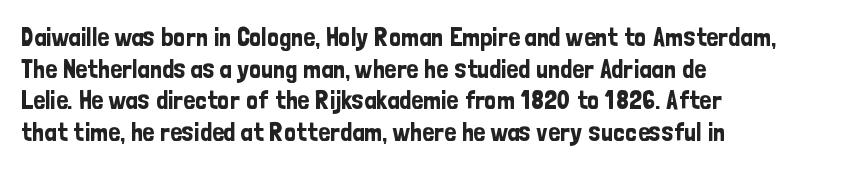
The image shows 26 px text type, upright; set left-aligned, line spacing 1.22x, normal letter spacing, not underlined.
